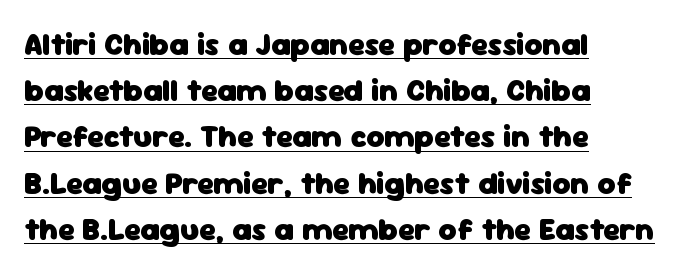
Q: Is the text bold? A: Yes.
Q: Is the text italic (slanted)? A: No, it is upright.
Q: Is the typeface a serif or a sans-serif typeface? A: Sans-serif.
Q: Is the text underlined? A: Yes.
Q: How is the paragraph aligned? A: Left-aligned.
Q: Is the spacing between letters normal or unusually wide? A: Normal.
Q: Is the spacing between lines tight, normal or loose? A: Normal.
Q: Width (condensed, normal, or wide)? A: Normal.
Q: Stroke contrast? A: Low.
Q: x-height? A: Medium.
Q: Monospaced? A: No.
